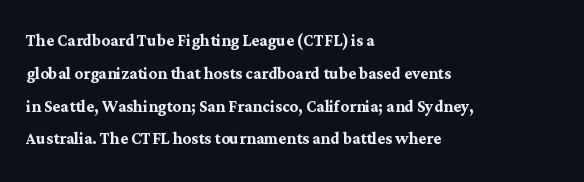
{"italic": "no", "bold": "yes", "underline": "no", "align": "left", "line_spacing": "normal", "line_spacing_ratio": 1.56, "letter_spacing": "normal", "letter_spacing_em": 0.0, "glyph_px": 21}
